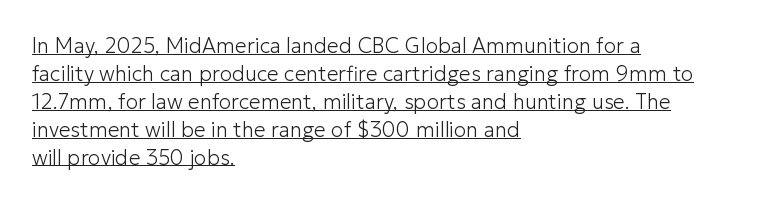
No extra ink here — the face is not bold. The line texture is even and compact thanks to regular tracking. The rendered words wear a rule along their underside. You can tell it's not italic because the verticals are truly vertical. Normally led — the rows are evenly, conventionally spaced.
